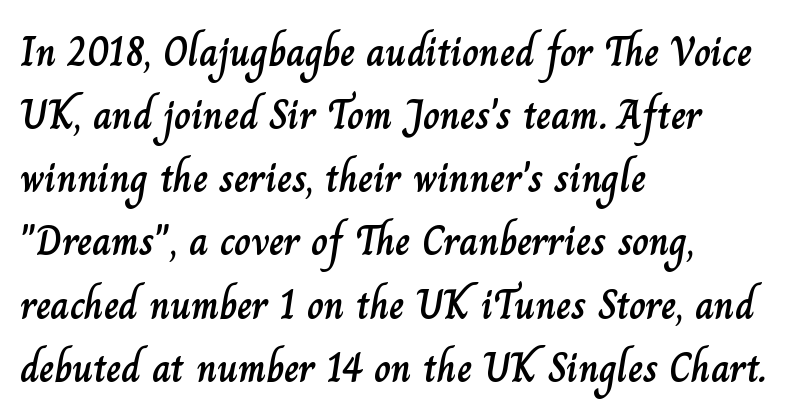
{"width": "normal", "stroke_contrast": "low", "x_height": "small", "monospaced": "no", "underline": "no", "align": "left", "line_spacing": "normal", "line_spacing_ratio": 1.54, "letter_spacing": "normal", "letter_spacing_em": 0.0, "glyph_px": 41}
